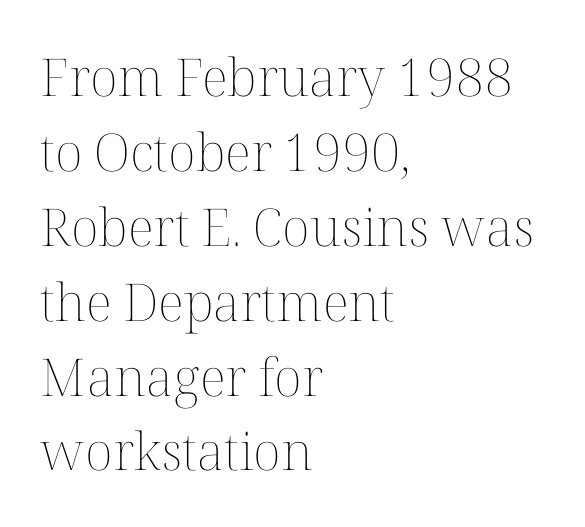
Q: Is the text bold? A: No.
Q: Is the text italic (slanted)? A: No, it is upright.
Q: Is the text underlined? A: No.
Q: How is the paragraph aligned? A: Left-aligned.
Q: Is the spacing between letters normal or unusually wide? A: Normal.
Q: Is the spacing between lines tight, normal or loose? A: Normal.
Q: Width (condensed, normal, or wide)? A: Normal.
Q: Stroke contrast? A: Medium.
Q: x-height? A: Medium.
Q: Monospaced? A: No.
